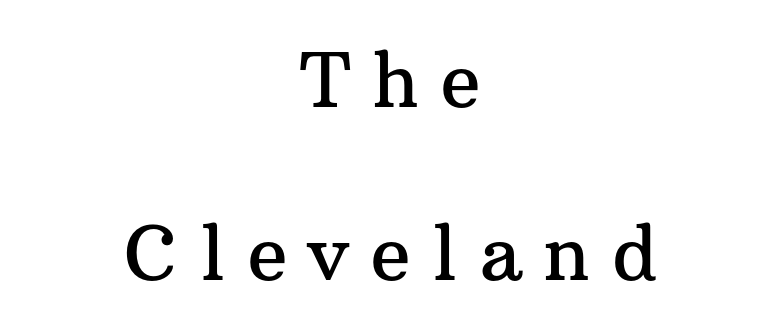
Q: Is the text italic (slanted)? A: No, it is upright.
Q: Is the typeface a serif or a sans-serif typeface? A: Serif.
Q: Is the text underlined? A: No.
Q: How is the paragraph aligned? A: Centered.
Q: Is the spacing between letters normal or unusually wide? A: Unusually wide.
Q: Is the spacing between lines tight, normal or loose? A: Loose.
Q: Width (condensed, normal, or wide)? A: Normal.
Q: Stroke contrast? A: Medium.
Q: x-height? A: Medium.
Q: Monospaced? A: No.
